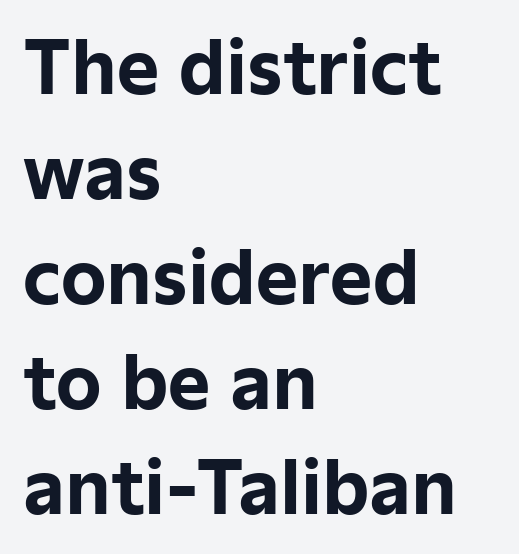
{"serif": "no", "italic": "no", "bold": "yes", "weight": "bold", "width": "normal", "stroke_contrast": "low", "x_height": "medium", "monospaced": "no", "underline": "no", "align": "left", "line_spacing": "normal", "line_spacing_ratio": 1.46, "letter_spacing": "normal", "letter_spacing_em": 0.0, "glyph_px": 72}
